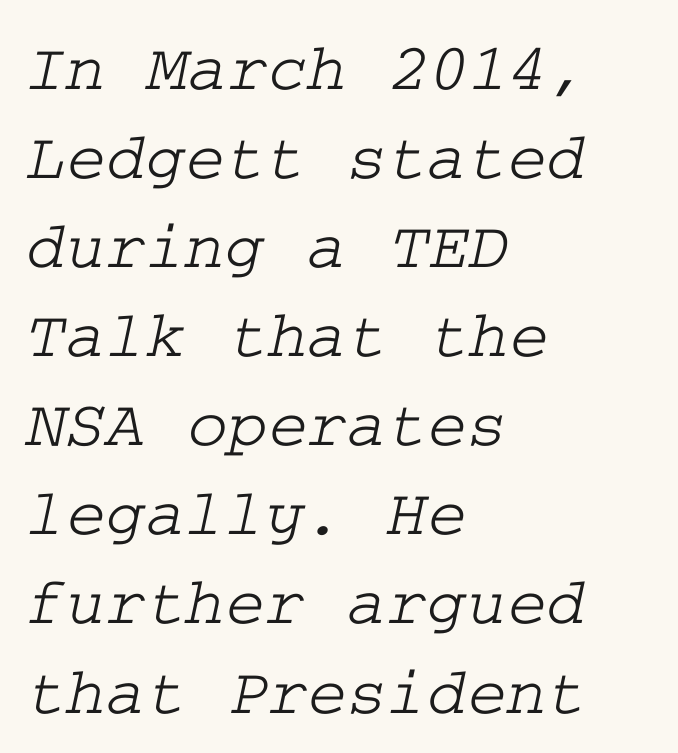
The image shows 68 px wide serif type; set left-aligned, normal line spacing (1.31x), normal letter spacing, not underlined; low stroke contrast and a medium x-height.
